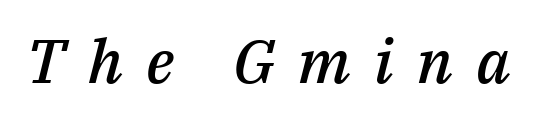
{"italic": "yes", "lean": "right", "slant_degrees": 14, "bold": "semi", "weight": "semibold", "width": "normal", "stroke_contrast": "medium", "x_height": "medium", "monospaced": "no", "underline": "no", "letter_spacing": "wide", "letter_spacing_em": 0.38, "glyph_px": 61}
